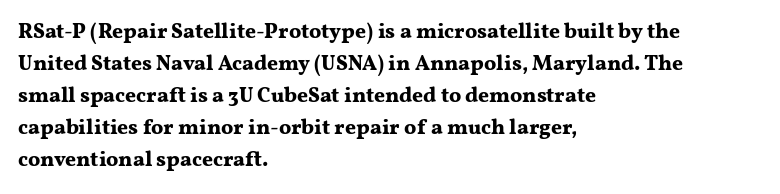
Q: Is the text bold? A: Yes.
Q: Is the text italic (slanted)? A: No, it is upright.
Q: Is the text underlined? A: No.
Q: How is the paragraph aligned? A: Left-aligned.
Q: Is the spacing between letters normal or unusually wide? A: Normal.
Q: Is the spacing between lines tight, normal or loose? A: Normal.
